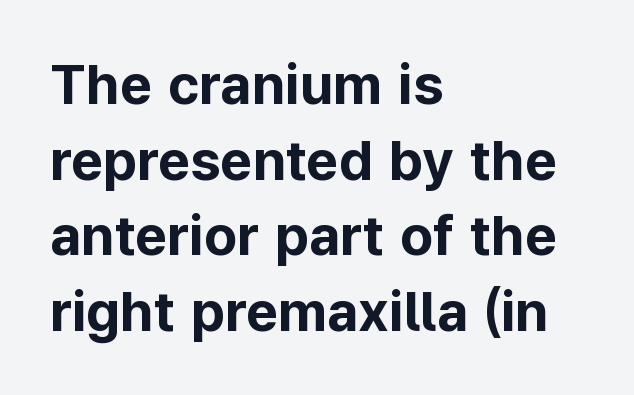
Q: Is the text bold? A: Yes.
Q: Is the text italic (slanted)? A: No, it is upright.
Q: Is the typeface a serif or a sans-serif typeface? A: Sans-serif.
Q: Is the text underlined? A: No.
Q: How is the paragraph aligned? A: Left-aligned.
Q: Is the spacing between letters normal or unusually wide? A: Normal.
Q: Is the spacing between lines tight, normal or loose? A: Normal.
Q: Width (condensed, normal, or wide)? A: Normal.
Q: Stroke contrast? A: Low.
Q: x-height? A: Medium.
Q: Monospaced? A: No.
